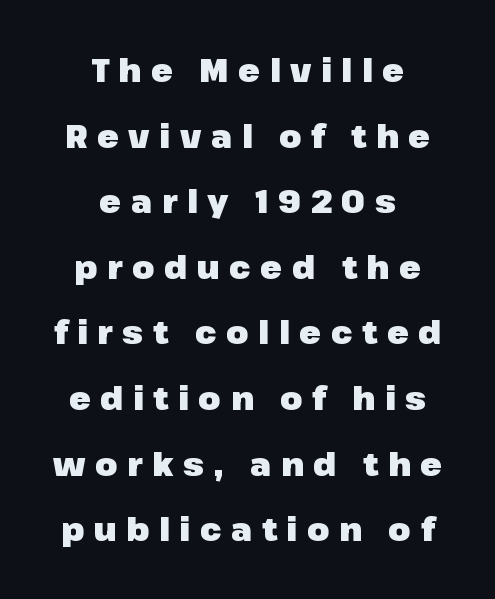
This is roman type, the default non-slanted kind. The line-height multiplier appears high, well above default. Any mark beneath the type? The region is blank. Between one letter and the next there's a generous, obvious gap. Pretty heavy lettering here — definitely bold. You could not count columns in this text — the font is proportionally spaced.
